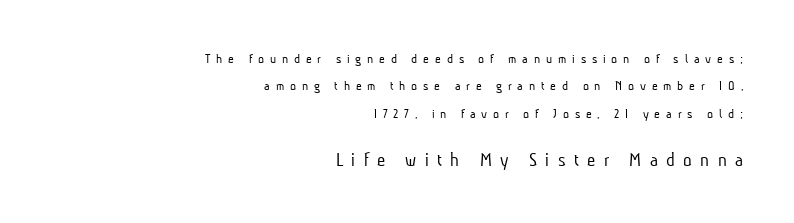
The image shows 20 px text type; set right-aligned, loose line spacing (1.96x), unusually wide letter spacing (+0.42 em), not underlined; the second (bottom) block is 1.43x larger.
